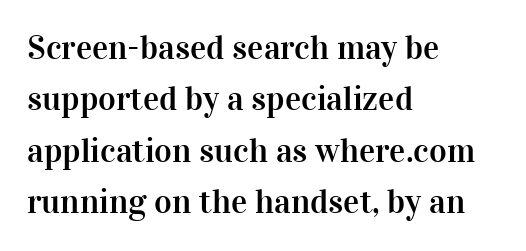
{"serif": "yes", "italic": "no", "width": "normal", "stroke_contrast": "high", "x_height": "medium", "monospaced": "no", "underline": "no", "align": "left", "line_spacing": "normal", "line_spacing_ratio": 1.51, "letter_spacing": "normal", "letter_spacing_em": 0.0, "glyph_px": 34}
